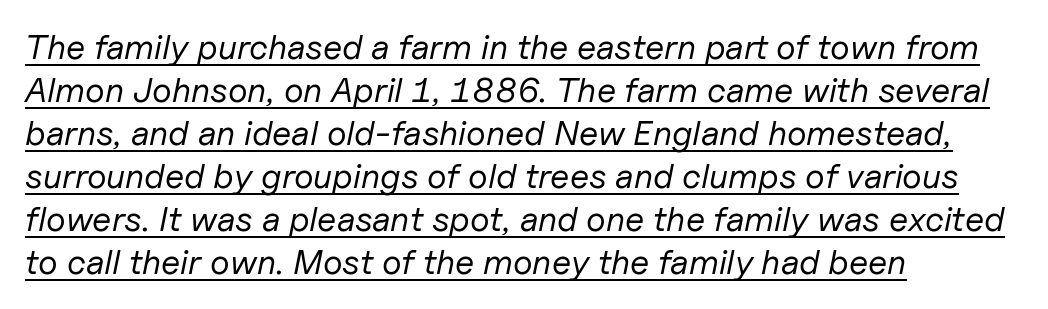
The text carries the slant typical of an italic or oblique font. The rendering anchors every line to the left-hand side. The string is rendered with underlining switched on. The letters advance in unequal steps, a hallmark of proportional type.
